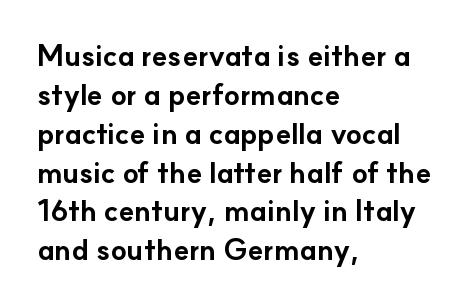
The image shows 29 px bold sans-serif type, upright; set left-aligned, normal line spacing (1.34x), normal letter spacing, not underlined; low stroke contrast and a small x-height.
